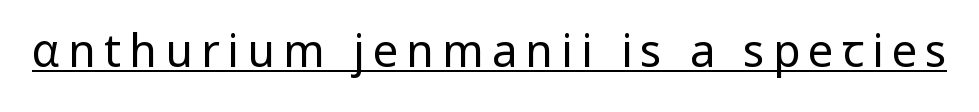
The image shows 45 px regular-weight sans-serif type, upright; set underlined; low stroke contrast and a medium x-height.
